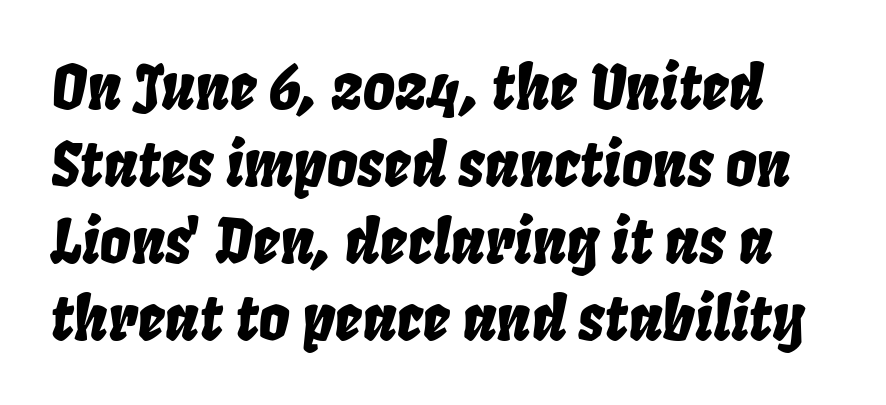
The image shows 61 px condensed type, italic (leaning right); set normal line spacing (1.26x), normal letter spacing, not underlined; low stroke contrast and a large x-height.
